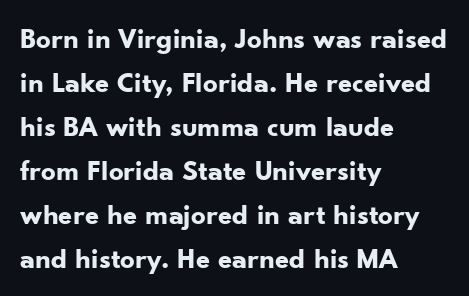
The image shows 29 px bold sans-serif type, upright; set left-aligned, normal line spacing (1.52x), normal letter spacing, not underlined; low stroke contrast and a small x-height.
